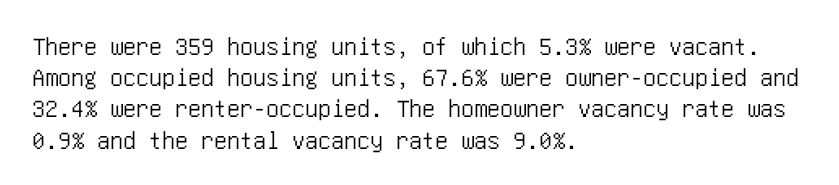
The image shows 26 px text type, upright; set left-aligned, line spacing 1.2x, normal letter spacing, not underlined.
